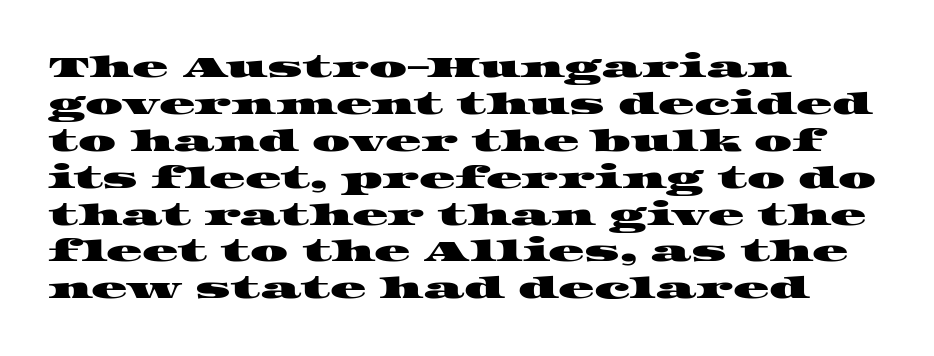
Check under the words: just untouched page. Do the characters align in a grid? No, the font is proportional. If you drew a ruler down the left edge, every line would touch it. Look at the bottom of the vertical strokes: they flare into serifs here. This sample uses plain, unmodified letter spacing.
